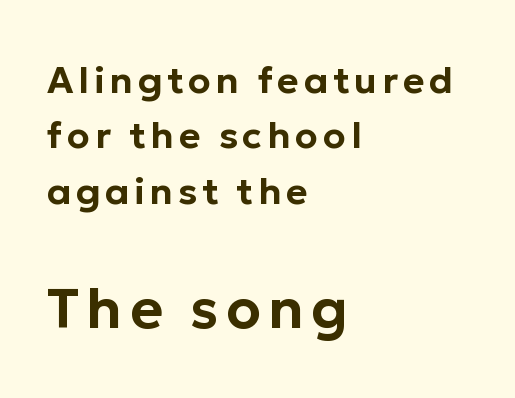
The image shows 56 px sans-serif type, upright; set left-aligned, normal line spacing (1.5x), not underlined; the second (bottom) block is 1.51x larger; low stroke contrast and a medium x-height.
